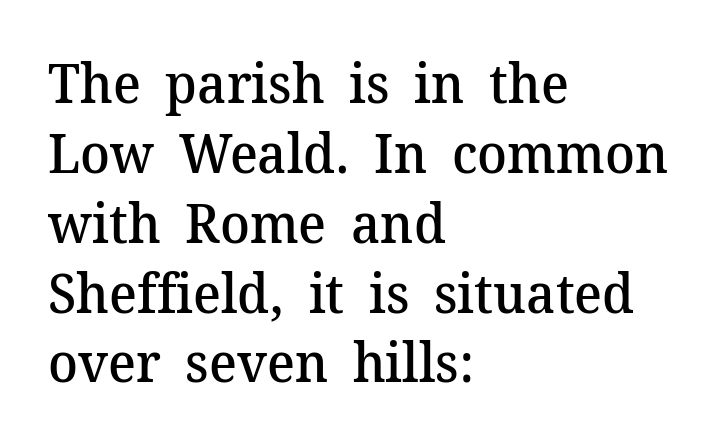
The image shows 55 px semibold serif type, upright; set left-aligned, normal line spacing (1.27x), normal letter spacing, not underlined; medium stroke contrast and a medium x-height.
